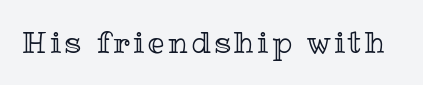
The image shows 29 px text type, upright; set not underlined; a medium x-height.
